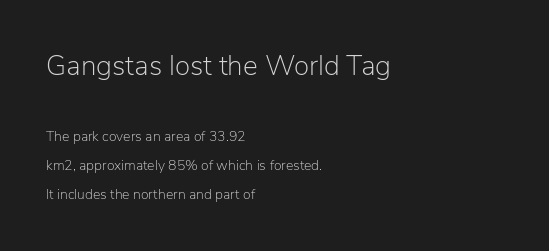
Q: Is the text bold? A: No.
Q: Is the text italic (slanted)? A: No, it is upright.
Q: Is the typeface a serif or a sans-serif typeface? A: Sans-serif.
Q: Is the text underlined? A: No.
Q: How is the paragraph aligned? A: Left-aligned.
Q: Is the spacing between letters normal or unusually wide? A: Normal.
Q: Is the spacing between lines tight, normal or loose? A: Loose.
Q: Which block of text is set in a larger size, the first (top) or the second (bottom)? A: The first (top) one.
Q: Width (condensed, normal, or wide)? A: Normal.
Q: Stroke contrast? A: Low.
Q: x-height? A: Medium.
Q: Monospaced? A: No.
